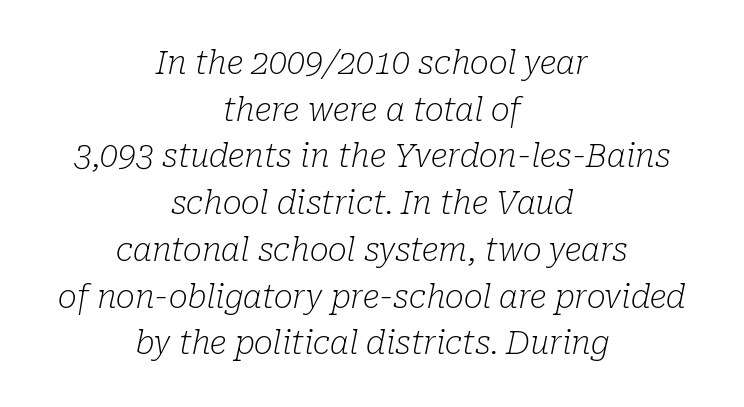
{"serif": "yes", "italic": "yes", "lean": "right", "slant_degrees": 10, "bold": "no", "weight": "light", "width": "normal", "stroke_contrast": "low", "x_height": "medium", "monospaced": "no", "underline": "no", "align": "center", "line_spacing": "normal", "line_spacing_ratio": 1.46, "letter_spacing": "normal", "letter_spacing_em": 0.0, "glyph_px": 32}
